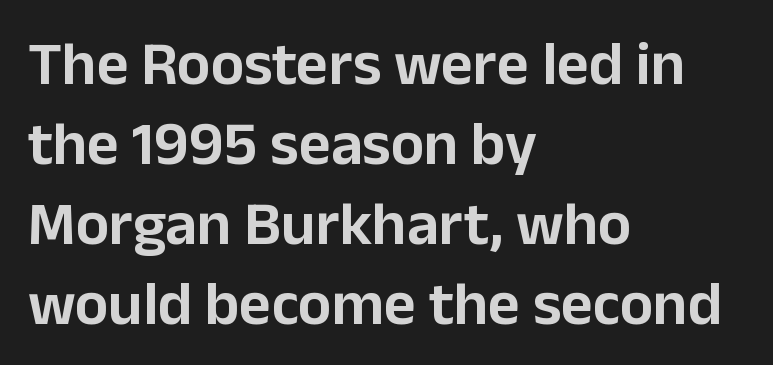
Q: Is the text italic (slanted)? A: No, it is upright.
Q: Is the typeface a serif or a sans-serif typeface? A: Sans-serif.
Q: Is the text underlined? A: No.
Q: How is the paragraph aligned? A: Left-aligned.
Q: Is the spacing between letters normal or unusually wide? A: Normal.
Q: Is the spacing between lines tight, normal or loose? A: Normal.
Q: Width (condensed, normal, or wide)? A: Normal.
Q: Stroke contrast? A: Low.
Q: x-height? A: Medium.
Q: Monospaced? A: No.
